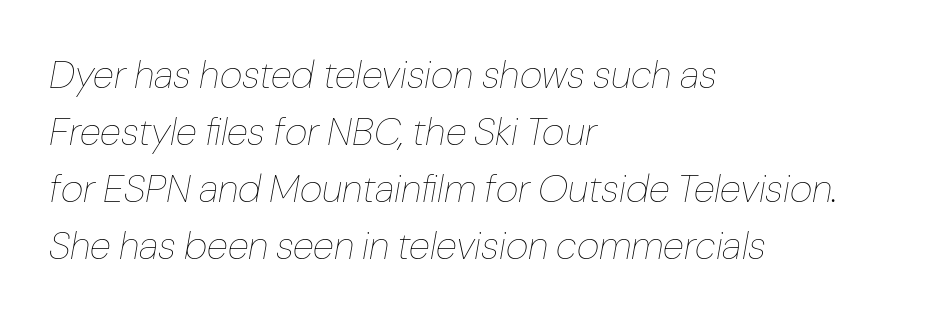
Q: Is the text bold? A: No.
Q: Is the text italic (slanted)? A: Yes, it leans right by about 10 degrees.
Q: Is the text underlined? A: No.
Q: How is the paragraph aligned? A: Left-aligned.
Q: Is the spacing between letters normal or unusually wide? A: Normal.
Q: Is the spacing between lines tight, normal or loose? A: Normal.
Q: Width (condensed, normal, or wide)? A: Normal.
Q: Stroke contrast? A: Low.
Q: x-height? A: Medium.
Q: Monospaced? A: No.
